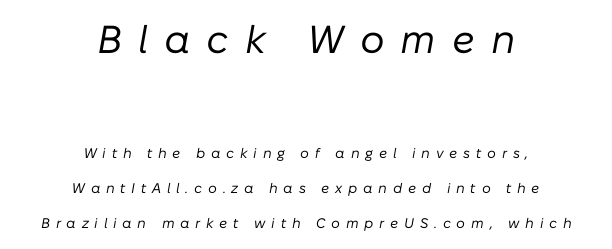
The image shows 39 px regular-weight type, italic (leaning right); set centered, loose line spacing (2.49x), unusually wide letter spacing (+0.41 em), not underlined; the first (top) block is 2.79x larger; low stroke contrast and a medium x-height.
